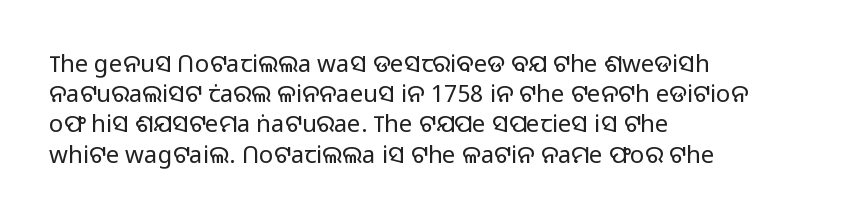
Q: Is the text bold? A: No.
Q: Is the text italic (slanted)? A: No, it is upright.
Q: Is the text underlined? A: No.
Q: How is the paragraph aligned? A: Left-aligned.
Q: Is the spacing between letters normal or unusually wide? A: Normal.
Q: Is the spacing between lines tight, normal or loose? A: Normal.
